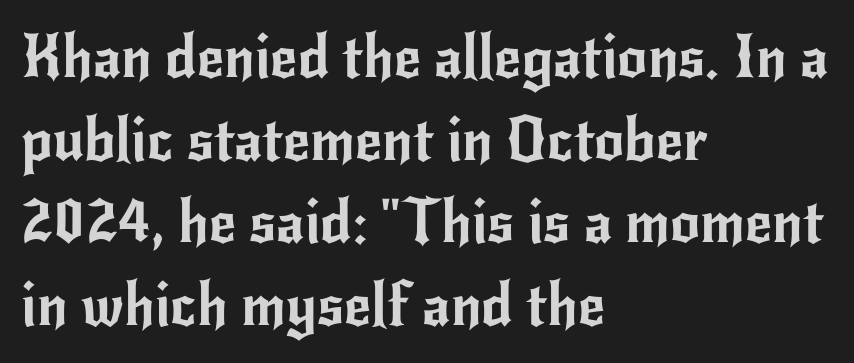
{"serif": "no", "italic": "no", "width": "normal", "stroke_contrast": "low", "x_height": "small", "monospaced": "no", "underline": "no", "align": "left", "line_spacing": "normal", "line_spacing_ratio": 1.4, "letter_spacing": "normal", "letter_spacing_em": 0.0, "glyph_px": 59}
